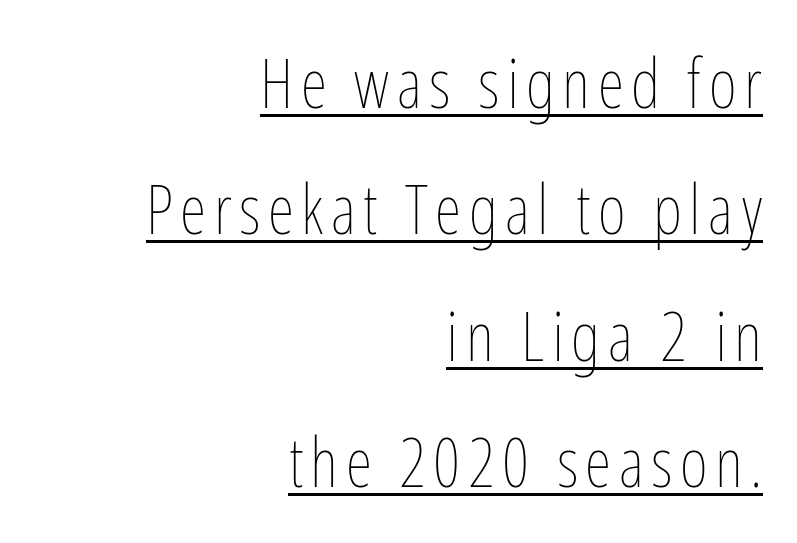
{"italic": "no", "bold": "no", "weight": "thin", "width": "condensed", "stroke_contrast": "low", "x_height": "medium", "monospaced": "no", "underline": "yes", "align": "right", "line_spacing_ratio": 1.86, "glyph_px": 68}
